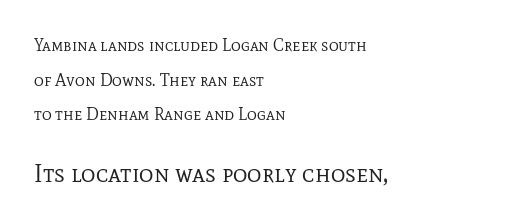
{"italic": "no", "bold": "no", "underline": "no", "align": "left", "line_spacing": "loose", "line_spacing_ratio": 2.03, "letter_spacing": "normal", "letter_spacing_em": 0.0, "larger_block": "second", "size_ratio": 1.47, "glyph_px": 25}
